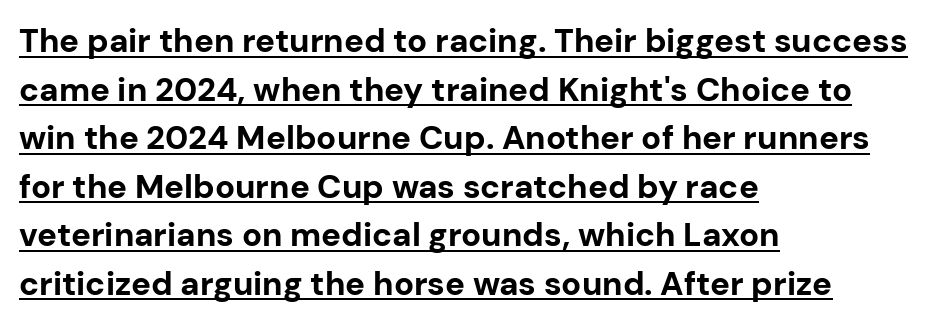
{"serif": "no", "italic": "no", "bold": "yes", "weight": "bold", "width": "normal", "stroke_contrast": "low", "x_height": "medium", "monospaced": "no", "underline": "yes", "align": "left", "line_spacing": "normal", "line_spacing_ratio": 1.47, "letter_spacing": "normal", "letter_spacing_em": 0.0, "glyph_px": 33}
